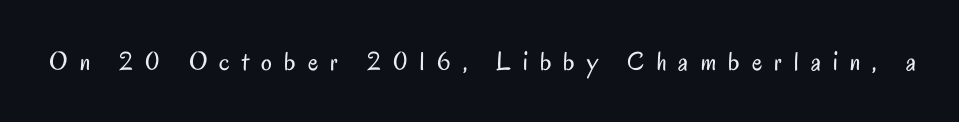
Q: Is the text bold? A: No.
Q: Is the text italic (slanted)? A: No, it is upright.
Q: Is the text underlined? A: No.
Q: Is the spacing between letters normal or unusually wide? A: Unusually wide.
